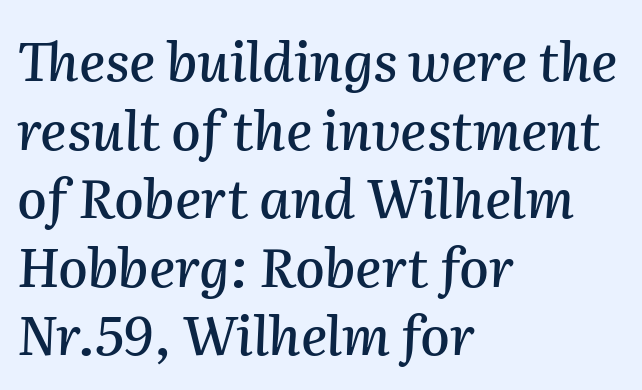
Descenders hang freely into open space. Compared with typical body copy, the letter spacing here is the same. These lines are rendered in a variable-pitch font. Every row of glyphs begins at an identical x-position on the left.
